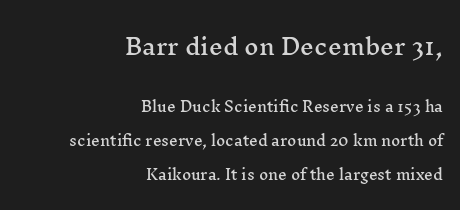
Q: Is the text italic (slanted)? A: No, it is upright.
Q: Is the text underlined? A: No.
Q: How is the paragraph aligned? A: Right-aligned.
Q: Is the spacing between letters normal or unusually wide? A: Normal.
Q: Is the spacing between lines tight, normal or loose? A: Loose.
Q: Which block of text is set in a larger size, the first (top) or the second (bottom)? A: The first (top) one.
